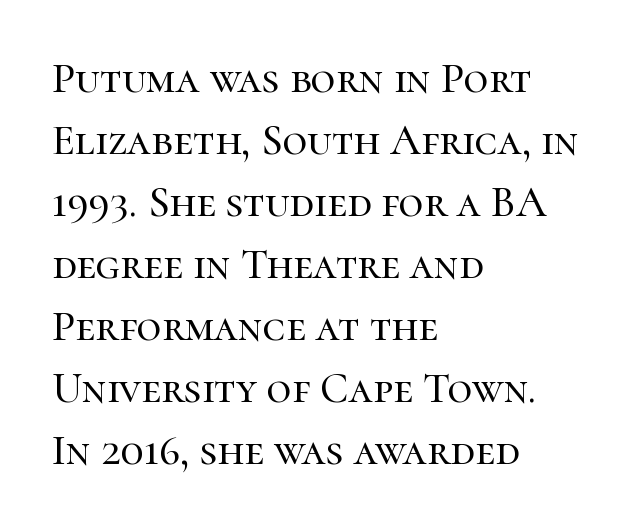
Upright lettering throughout. The face used here is seriffed, in the tradition of book romans. The lines sit at an ordinary, default distance from one another. The string is rendered with underlining switched off. Note the varied advance widths — an 'i' is clearly narrower than an 'm'. Left-aligned paragraph, ragged on the right.
